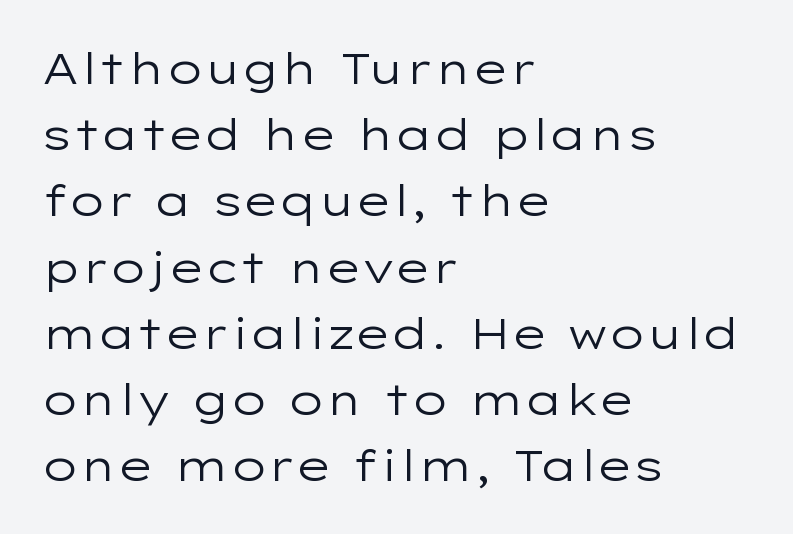
{"serif": "no", "italic": "no", "bold": "no", "weight": "regular", "width": "wide", "stroke_contrast": "low", "x_height": "medium", "monospaced": "no", "underline": "no", "align": "left", "line_spacing": "normal", "line_spacing_ratio": 1.54, "letter_spacing": "normal", "letter_spacing_em": 0.0, "glyph_px": 43}
